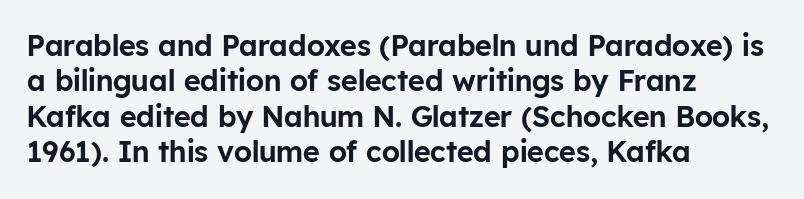
Q: Is the text italic (slanted)? A: No, it is upright.
Q: Is the typeface a serif or a sans-serif typeface? A: Sans-serif.
Q: Is the text underlined? A: No.
Q: How is the paragraph aligned? A: Left-aligned.
Q: Is the spacing between letters normal or unusually wide? A: Normal.
Q: Width (condensed, normal, or wide)? A: Normal.
Q: Stroke contrast? A: Low.
Q: x-height? A: Medium.
Q: Monospaced? A: No.
